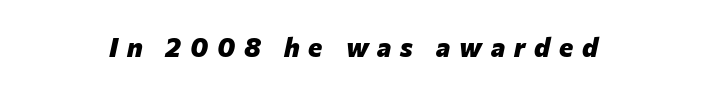
Q: Is the text bold? A: Yes.
Q: Is the text italic (slanted)? A: Yes, it leans right by about 12 degrees.
Q: Is the text underlined? A: No.
Q: Is the spacing between letters normal or unusually wide? A: Unusually wide.
